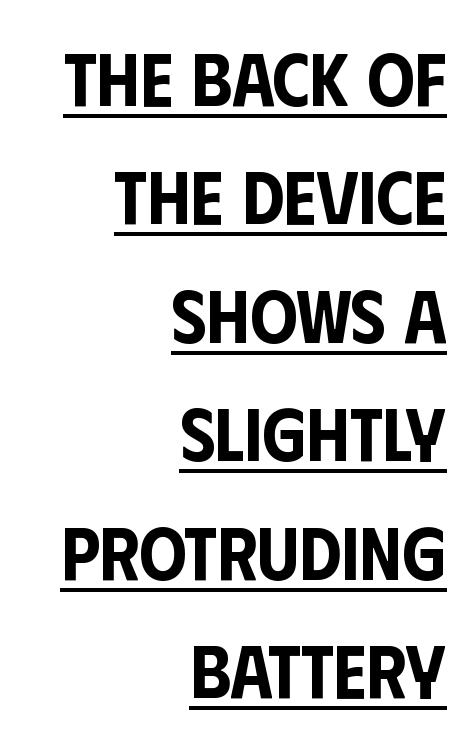
Q: Is the text italic (slanted)? A: No, it is upright.
Q: Is the typeface a serif or a sans-serif typeface? A: Sans-serif.
Q: Is the text underlined? A: Yes.
Q: How is the paragraph aligned? A: Right-aligned.
Q: Is the spacing between letters normal or unusually wide? A: Normal.
Q: Is the spacing between lines tight, normal or loose? A: Normal.
Q: Width (condensed, normal, or wide)? A: Condensed.
Q: Stroke contrast? A: Low.
Q: x-height? A: Large.
Q: Monospaced? A: No.
